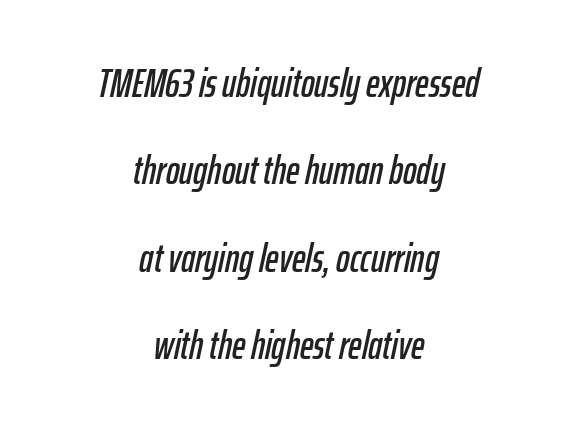
{"italic": "yes", "lean": "right", "slant_degrees": 12, "width": "condensed", "stroke_contrast": "low", "x_height": "medium", "monospaced": "no", "underline": "no", "align": "center", "line_spacing": "loose", "line_spacing_ratio": 2.13, "letter_spacing": "normal", "letter_spacing_em": 0.0, "glyph_px": 41}
